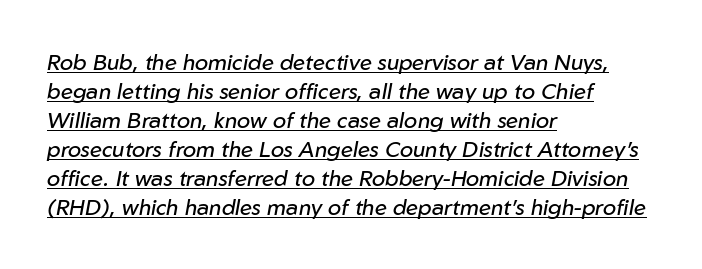
Q: Is the text bold? A: No.
Q: Is the text italic (slanted)? A: Yes, it leans right by about 10 degrees.
Q: Is the text underlined? A: Yes.
Q: How is the paragraph aligned? A: Left-aligned.
Q: Is the spacing between letters normal or unusually wide? A: Normal.
Q: Is the spacing between lines tight, normal or loose? A: Normal.
